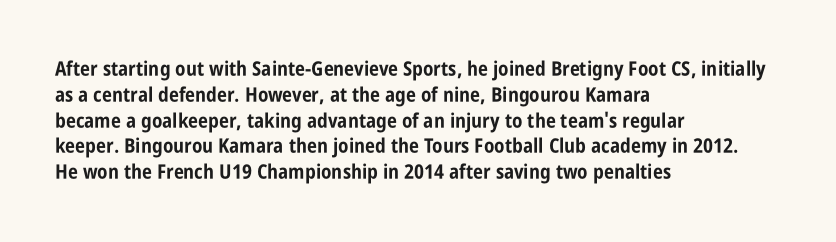
Q: Is the text bold? A: Yes.
Q: Is the text italic (slanted)? A: No, it is upright.
Q: Is the text underlined? A: No.
Q: How is the paragraph aligned? A: Left-aligned.
Q: Is the spacing between letters normal or unusually wide? A: Normal.
Q: Is the spacing between lines tight, normal or loose? A: Normal.
